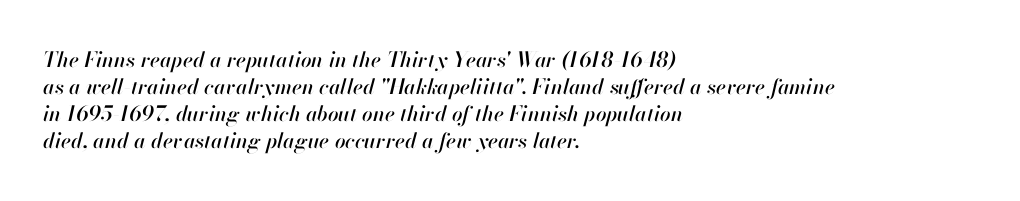
The image shows 21 px text type, italic (leaning right); set left-aligned, normal line spacing (1.29x), normal letter spacing, not underlined.
